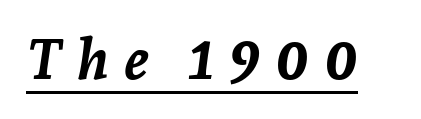
Q: Is the text bold? A: Yes.
Q: Is the text italic (slanted)? A: Yes, it leans right by about 7 degrees.
Q: Is the text underlined? A: Yes.
Q: Is the spacing between letters normal or unusually wide? A: Unusually wide.
Q: Width (condensed, normal, or wide)? A: Normal.
Q: Stroke contrast? A: Low.
Q: x-height? A: Medium.
Q: Monospaced? A: No.
